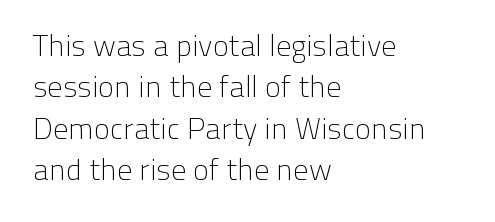
The image shows 30 px light sans-serif type, upright; set left-aligned, normal line spacing (1.38x), normal letter spacing, not underlined; low stroke contrast and a medium x-height.
